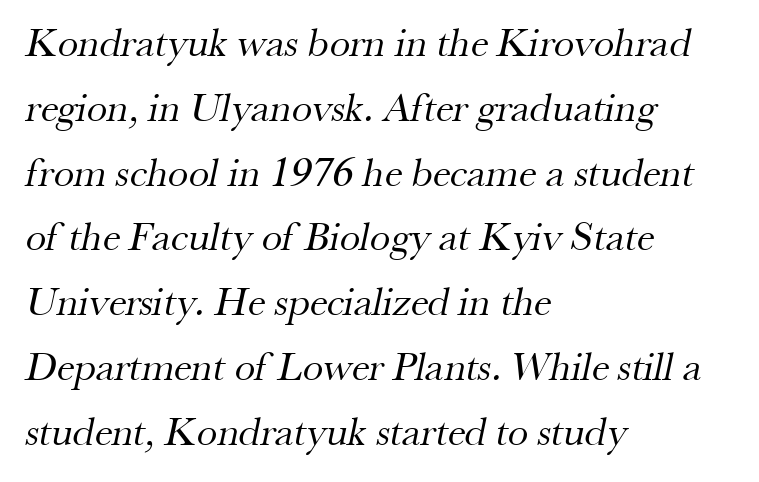
Q: Is the text bold? A: No.
Q: Is the typeface a serif or a sans-serif typeface? A: Serif.
Q: Is the text underlined? A: No.
Q: How is the paragraph aligned? A: Left-aligned.
Q: Is the spacing between letters normal or unusually wide? A: Normal.
Q: Is the spacing between lines tight, normal or loose? A: Normal.
Q: Width (condensed, normal, or wide)? A: Normal.
Q: Stroke contrast? A: Medium.
Q: x-height? A: Small.
Q: Monospaced? A: No.
